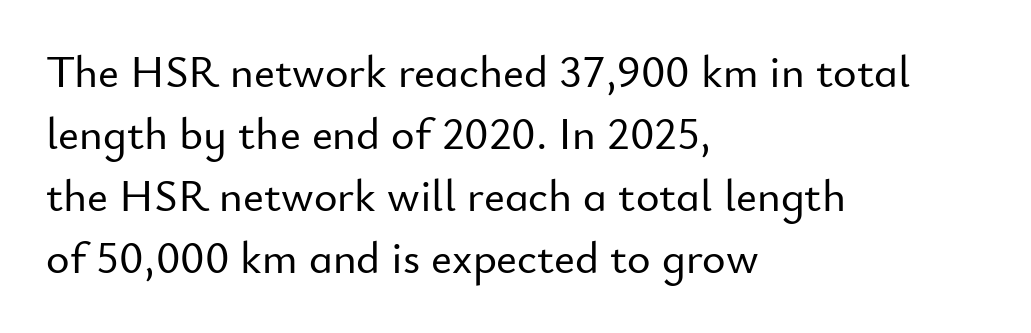
The image shows 45 px sans-serif type, upright; set left-aligned, normal line spacing (1.38x), normal letter spacing, not underlined; low stroke contrast and a small x-height.
